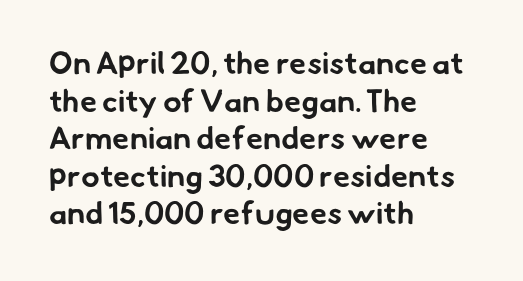
Letter spacing: default. Each line starts at the same left margin while the right side varies. This sample has the flowing, uneven cadence of proportional lettering. Plenty of ink on the page — the face is bold. The typeface chosen for these lines omits serifs. Quick note: underline off.
